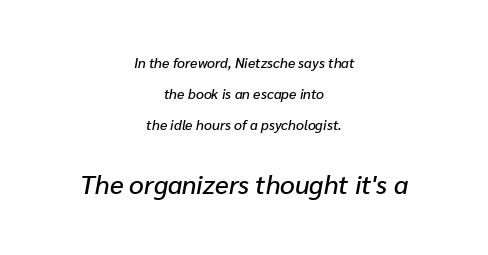
The image shows 26 px text type, italic (leaning right); set centered, loose line spacing (2.2x), normal letter spacing, not underlined; the second (bottom) block is 1.86x larger.
